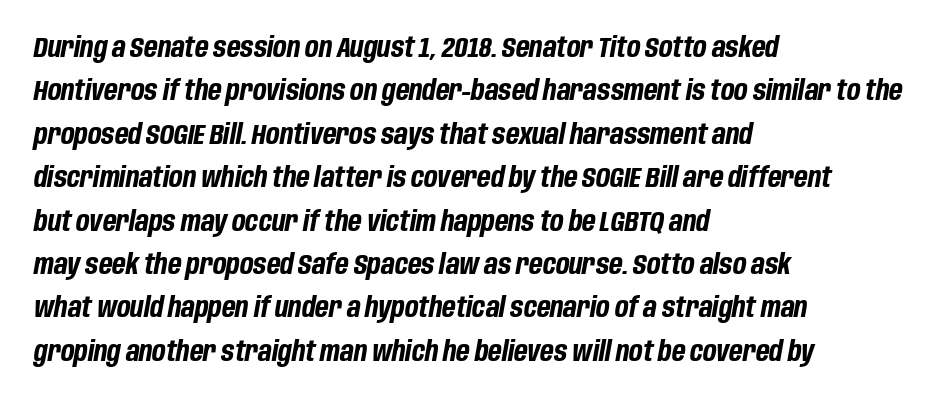
The passage shown is typed in a proportional face where columns would drift. Emphasis-style slanted type is in use. Standard letterfit; no display-style spreading of the glyphs. Caption: bold face, heavy strokes. The rendering anchors every line to the left-hand side.
